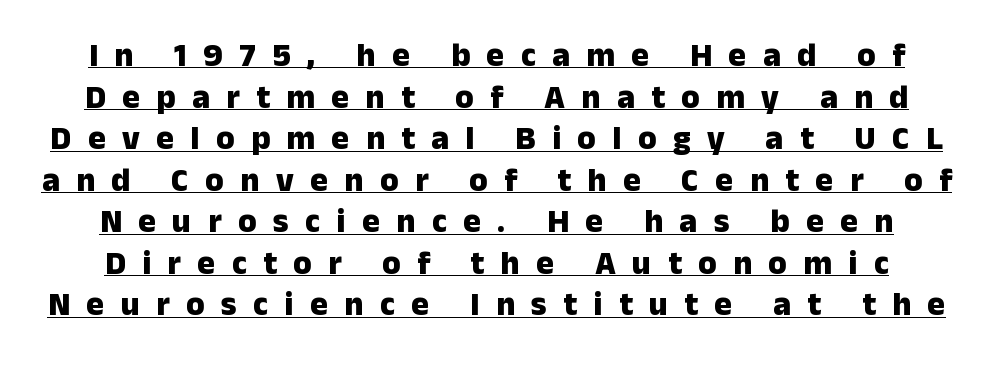
Q: Is the text bold? A: Yes.
Q: Is the text italic (slanted)? A: No, it is upright.
Q: Is the typeface a serif or a sans-serif typeface? A: Sans-serif.
Q: Is the text underlined? A: Yes.
Q: Is the spacing between letters normal or unusually wide? A: Unusually wide.
Q: Is the spacing between lines tight, normal or loose? A: Normal.
Q: Width (condensed, normal, or wide)? A: Normal.
Q: Stroke contrast? A: Low.
Q: x-height? A: Medium.
Q: Monospaced? A: No.
